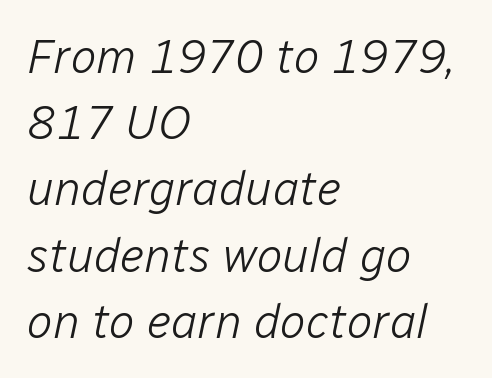
The image shows 48 px light type, italic (leaning right); set left-aligned, normal line spacing (1.38x), normal letter spacing, not underlined; low stroke contrast and a medium x-height.
